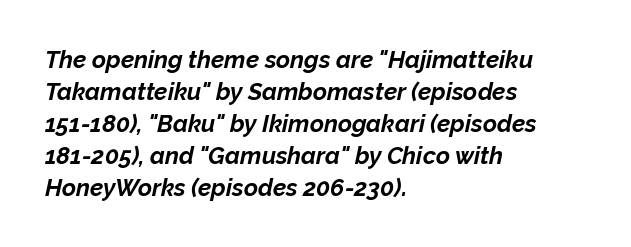
Each row of text sits above clean, open space. These lines sit exactly where default settings would place them. The whole block is typeset with a tilt. The face used here has the dense, thick strokes of a bold.
